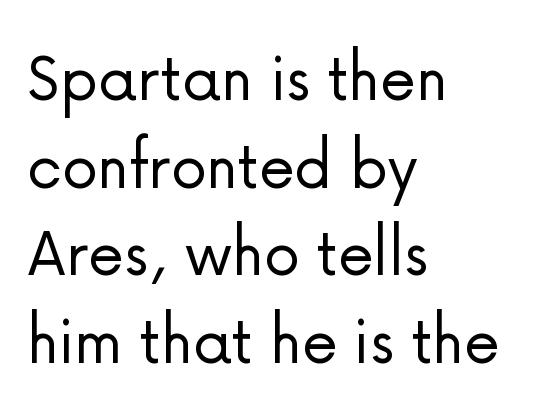
{"serif": "no", "italic": "no", "bold": "no", "weight": "light", "width": "normal", "stroke_contrast": "low", "x_height": "medium", "monospaced": "no", "underline": "no", "align": "left", "line_spacing_ratio": 1.2, "letter_spacing": "normal", "letter_spacing_em": 0.0, "glyph_px": 73}
